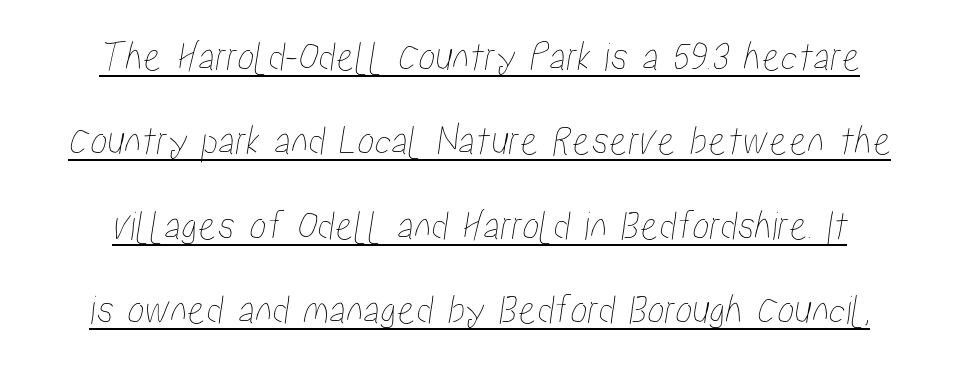
{"width": "condensed", "stroke_contrast": "low", "x_height": "medium", "monospaced": "no", "underline": "yes", "line_spacing": "loose", "line_spacing_ratio": 1.96, "letter_spacing": "normal", "letter_spacing_em": 0.0, "glyph_px": 43}
